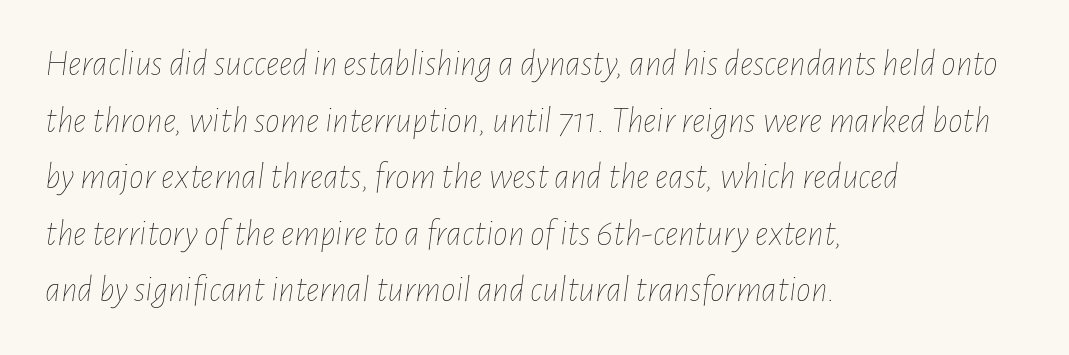
{"italic": "yes", "lean": "right", "slant_degrees": 7, "bold": "no", "weight": "thin", "width": "condensed", "stroke_contrast": "low", "x_height": "medium", "monospaced": "no", "underline": "no", "align": "left", "line_spacing": "normal", "line_spacing_ratio": 1.53, "letter_spacing": "normal", "letter_spacing_em": 0.0, "glyph_px": 37}
